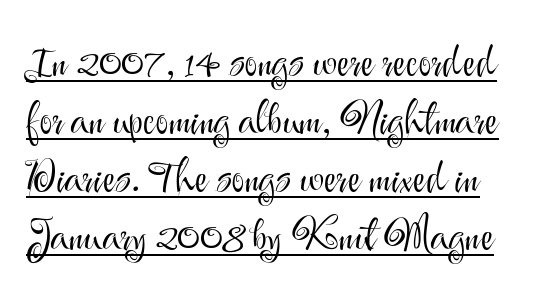
{"serif": "no", "bold": "no", "weight": "light", "width": "normal", "stroke_contrast": "medium", "x_height": "small", "monospaced": "no", "underline": "yes", "line_spacing": "normal", "line_spacing_ratio": 1.32, "letter_spacing": "normal", "letter_spacing_em": 0.0, "glyph_px": 44}
